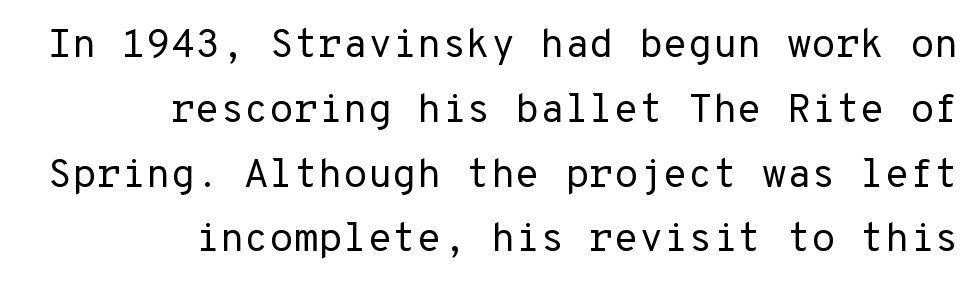
Q: Is the text bold? A: No.
Q: Is the text italic (slanted)? A: No, it is upright.
Q: Is the typeface a serif or a sans-serif typeface? A: Sans-serif.
Q: Is the text underlined? A: No.
Q: How is the paragraph aligned? A: Right-aligned.
Q: Is the spacing between letters normal or unusually wide? A: Normal.
Q: Is the spacing between lines tight, normal or loose? A: Normal.
Q: Width (condensed, normal, or wide)? A: Normal.
Q: Stroke contrast? A: Low.
Q: x-height? A: Medium.
Q: Monospaced? A: Yes.
